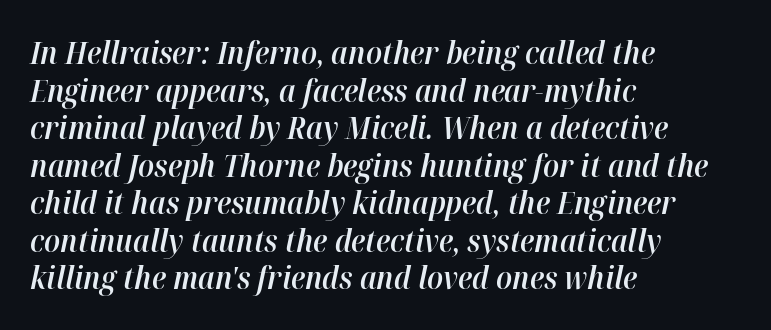
The image shows 31 px semibold type, italic (leaning right); set left-aligned, line spacing 1.21x, normal letter spacing, not underlined; high stroke contrast and a medium x-height.
